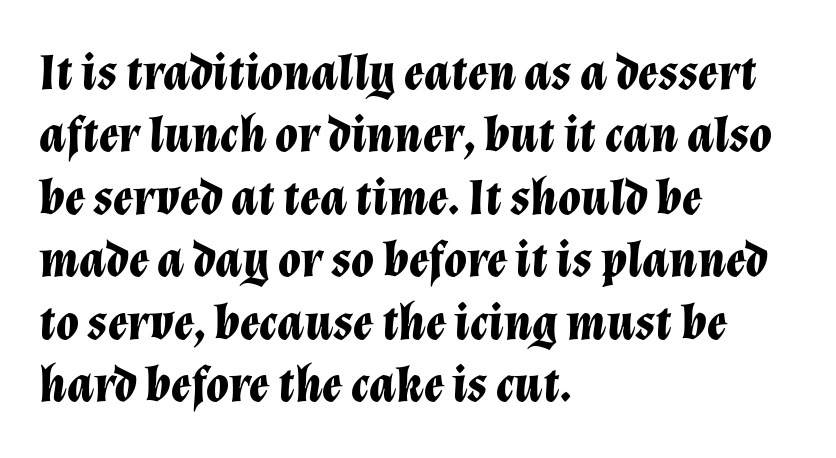
{"italic": "yes", "lean": "right", "slant_degrees": 12, "bold": "yes", "weight": "bold", "width": "normal", "stroke_contrast": "low", "x_height": "medium", "monospaced": "no", "underline": "no", "align": "left", "line_spacing_ratio": 1.2, "letter_spacing": "normal", "letter_spacing_em": 0.0, "glyph_px": 52}
